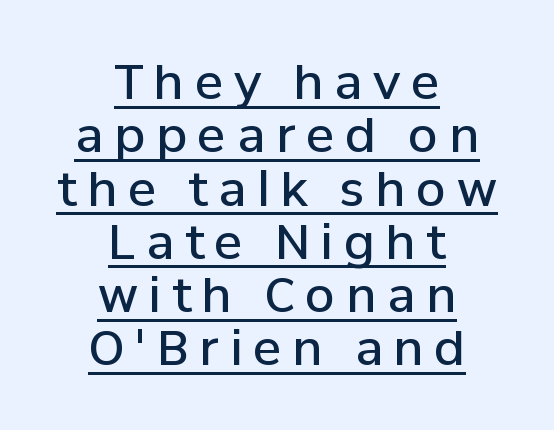
Q: Is the text bold? A: Semi-bold.
Q: Is the text italic (slanted)? A: No, it is upright.
Q: Is the typeface a serif or a sans-serif typeface? A: Sans-serif.
Q: Is the text underlined? A: Yes.
Q: How is the paragraph aligned? A: Centered.
Q: Is the spacing between letters normal or unusually wide? A: Unusually wide.
Q: Is the spacing between lines tight, normal or loose? A: Tight.
Q: Width (condensed, normal, or wide)? A: Normal.
Q: Stroke contrast? A: Low.
Q: x-height? A: Medium.
Q: Monospaced? A: No.
